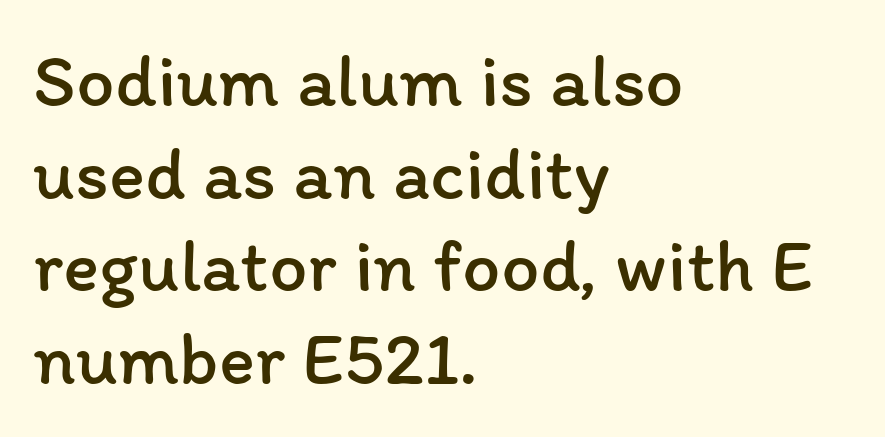
The compositor pushed each line to the left boundary. Posture: straight, roman, zero tilt. Is this a heavy cut? Hardly; it is regular or lighter. Here the designer chose a conventional face with non-uniform glyph widths. What stands out about the letter spacing? Nothing — it is the standard amount.
